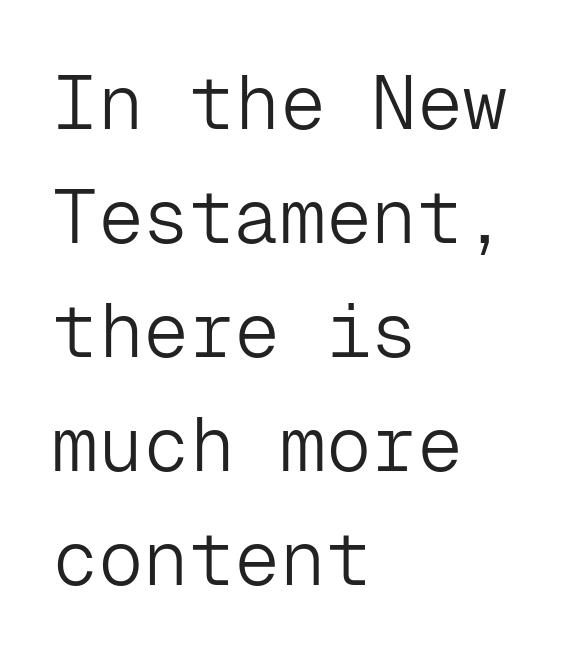
Q: Is the text bold? A: No.
Q: Is the text italic (slanted)? A: No, it is upright.
Q: Is the typeface a serif or a sans-serif typeface? A: Sans-serif.
Q: Is the text underlined? A: No.
Q: How is the paragraph aligned? A: Left-aligned.
Q: Is the spacing between letters normal or unusually wide? A: Normal.
Q: Is the spacing between lines tight, normal or loose? A: Normal.
Q: Width (condensed, normal, or wide)? A: Normal.
Q: Stroke contrast? A: Low.
Q: x-height? A: Medium.
Q: Monospaced? A: Yes.
